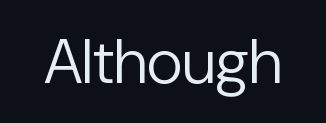
{"serif": "no", "italic": "no", "bold": "no", "weight": "regular", "width": "normal", "stroke_contrast": "low", "x_height": "medium", "monospaced": "no", "underline": "no", "letter_spacing": "normal", "letter_spacing_em": 0.0, "glyph_px": 63}
